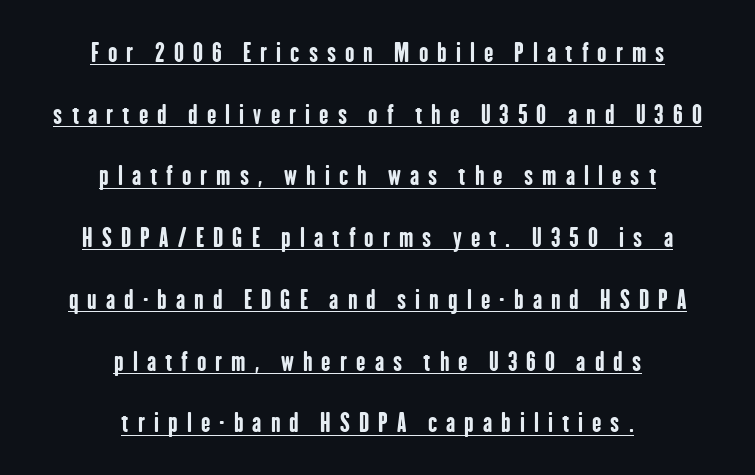
The image shows 25 px bold type, upright; set centered, loose line spacing (2.47x), unusually wide letter spacing (+0.36 em), underlined.
